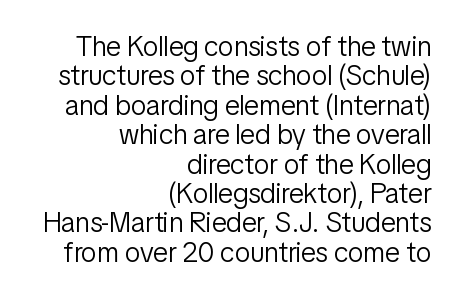
Q: Is the text bold? A: No.
Q: Is the text italic (slanted)? A: No, it is upright.
Q: Is the typeface a serif or a sans-serif typeface? A: Sans-serif.
Q: Is the text underlined? A: No.
Q: How is the paragraph aligned? A: Right-aligned.
Q: Is the spacing between letters normal or unusually wide? A: Normal.
Q: Is the spacing between lines tight, normal or loose? A: Tight.
Q: Width (condensed, normal, or wide)? A: Condensed.
Q: Stroke contrast? A: Low.
Q: x-height? A: Medium.
Q: Monospaced? A: No.
